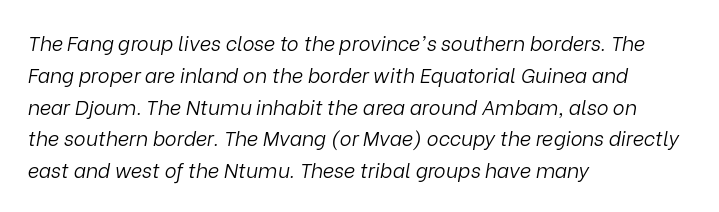
The image shows 20 px text type, italic (leaning right); set left-aligned, normal line spacing (1.59x), normal letter spacing, not underlined.
